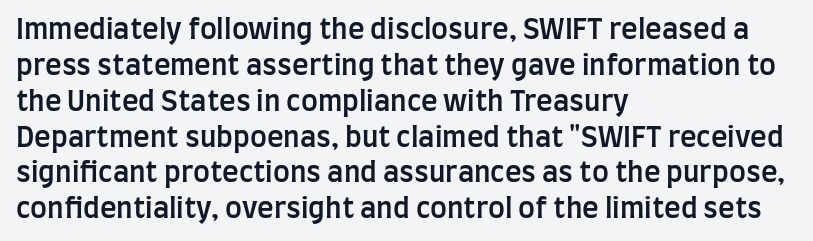
{"serif": "no", "italic": "no", "bold": "semi", "weight": "semibold", "width": "condensed", "stroke_contrast": "low", "x_height": "large", "monospaced": "no", "underline": "no", "align": "left", "line_spacing": "normal", "line_spacing_ratio": 1.28, "letter_spacing": "normal", "letter_spacing_em": 0.0, "glyph_px": 28}
